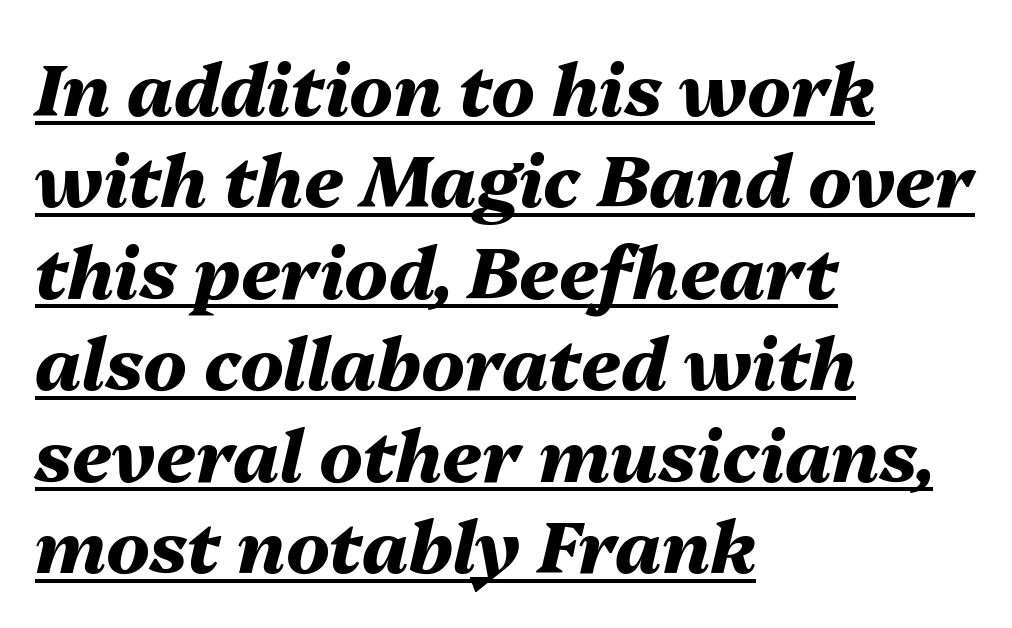
Q: Is the text bold? A: Yes.
Q: Is the text italic (slanted)? A: Yes, it leans right by about 13 degrees.
Q: Is the text underlined? A: Yes.
Q: How is the paragraph aligned? A: Left-aligned.
Q: Is the spacing between letters normal or unusually wide? A: Normal.
Q: Is the spacing between lines tight, normal or loose? A: Normal.
Q: Width (condensed, normal, or wide)? A: Normal.
Q: Stroke contrast? A: Medium.
Q: x-height? A: Medium.
Q: Monospaced? A: No.
